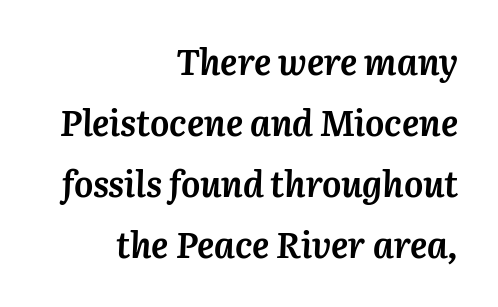
The image shows 36 px semibold type, italic (leaning right); set right-aligned, normal line spacing (1.69x), normal letter spacing, not underlined; medium stroke contrast and a medium x-height.
